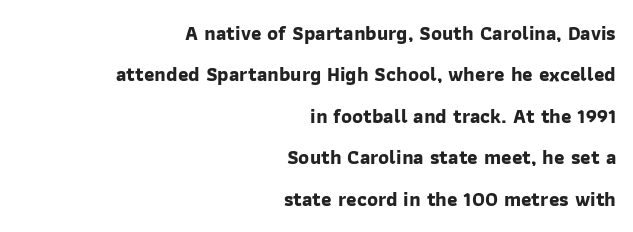
The image shows 20 px bold type; set right-aligned, loose line spacing (2.07x), normal letter spacing, not underlined.
